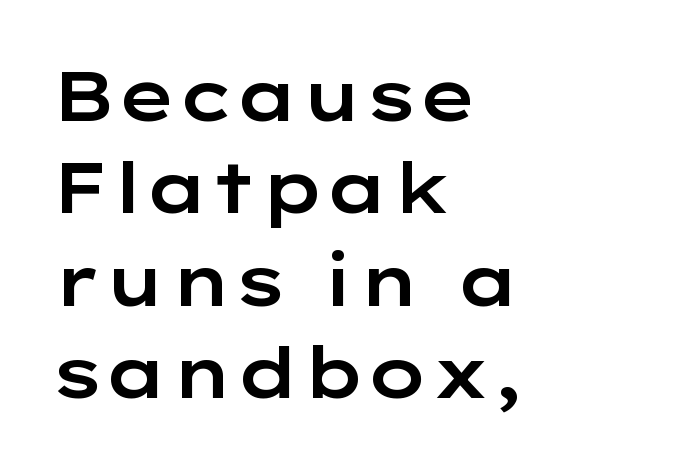
The image shows 70 px wide sans-serif type, upright; set left-aligned, normal line spacing (1.32x), normal letter spacing, not underlined; low stroke contrast and a medium x-height.
